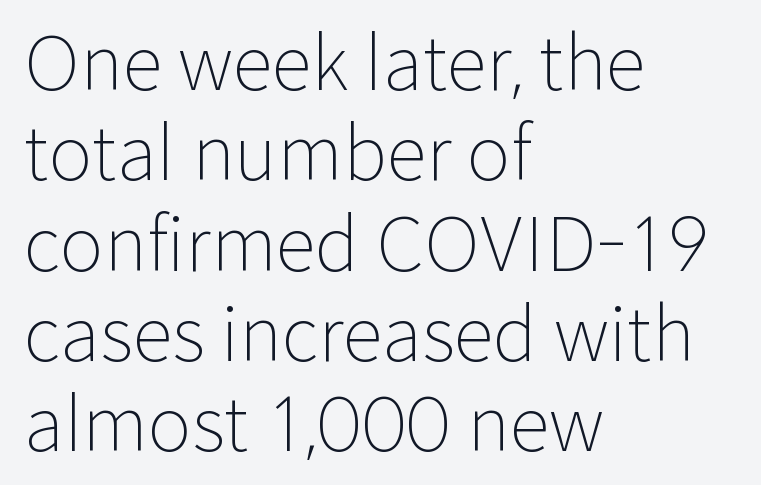
{"serif": "no", "italic": "no", "bold": "no", "weight": "light", "width": "normal", "stroke_contrast": "low", "x_height": "medium", "monospaced": "no", "underline": "no", "align": "left", "line_spacing_ratio": 1.22, "letter_spacing": "normal", "letter_spacing_em": 0.0, "glyph_px": 74}
